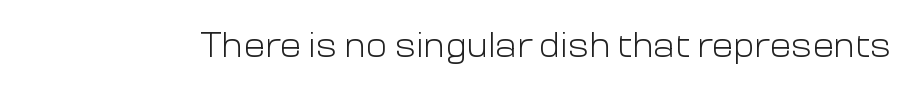
Q: Is the text bold? A: No.
Q: Is the text italic (slanted)? A: No, it is upright.
Q: Is the typeface a serif or a sans-serif typeface? A: Sans-serif.
Q: Is the text underlined? A: No.
Q: Is the spacing between letters normal or unusually wide? A: Normal.
Q: Width (condensed, normal, or wide)? A: Normal.
Q: Stroke contrast? A: Low.
Q: x-height? A: Medium.
Q: Monospaced? A: No.
